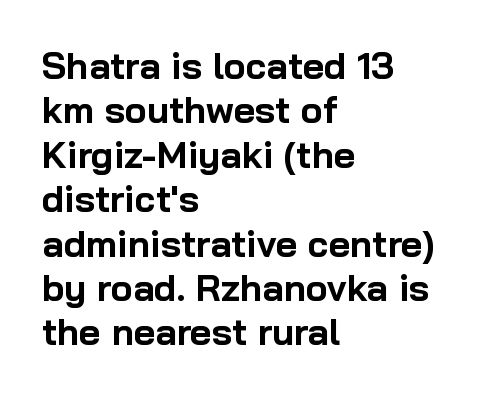
{"serif": "no", "italic": "no", "bold": "yes", "weight": "bold", "width": "normal", "stroke_contrast": "low", "x_height": "medium", "monospaced": "no", "underline": "no", "align": "left", "line_spacing_ratio": 1.2, "letter_spacing": "normal", "letter_spacing_em": 0.0, "glyph_px": 37}
